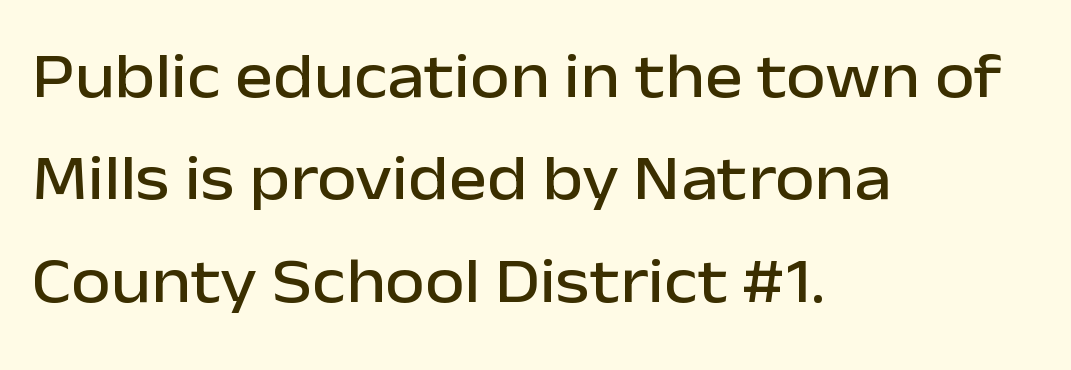
{"serif": "no", "italic": "no", "width": "normal", "stroke_contrast": "low", "x_height": "medium", "monospaced": "no", "underline": "no", "align": "left", "line_spacing": "normal", "line_spacing_ratio": 1.6, "letter_spacing": "normal", "letter_spacing_em": 0.0, "glyph_px": 64}
